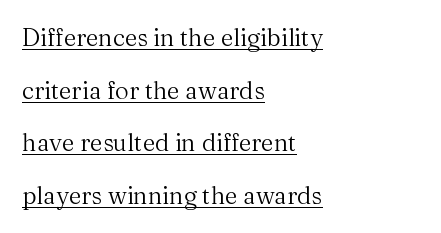
Q: Is the text bold? A: No.
Q: Is the text italic (slanted)? A: No, it is upright.
Q: Is the text underlined? A: Yes.
Q: How is the paragraph aligned? A: Left-aligned.
Q: Is the spacing between letters normal or unusually wide? A: Normal.
Q: Is the spacing between lines tight, normal or loose? A: Loose.
